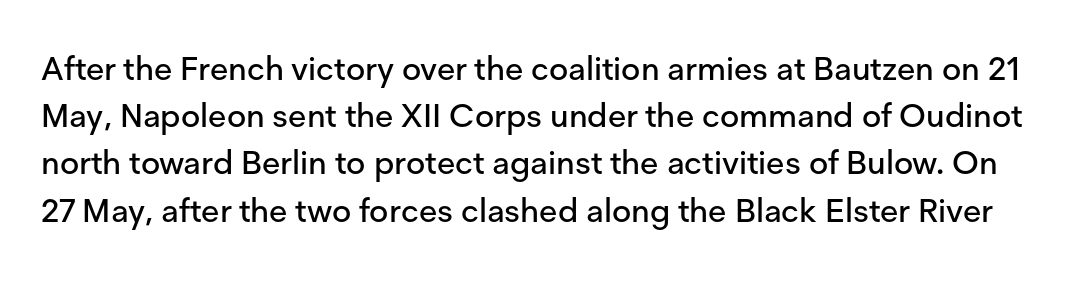
{"serif": "no", "italic": "no", "width": "normal", "stroke_contrast": "low", "x_height": "medium", "monospaced": "no", "underline": "no", "line_spacing": "normal", "line_spacing_ratio": 1.43, "letter_spacing": "normal", "letter_spacing_em": 0.0, "glyph_px": 33}
